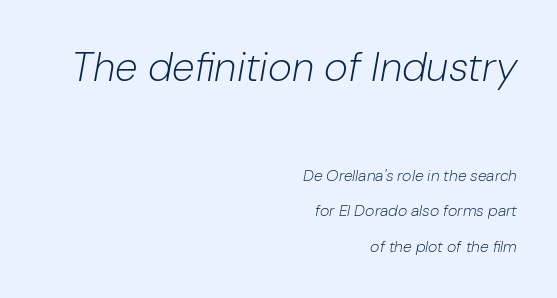
Q: Is the text bold? A: No.
Q: Is the text italic (slanted)? A: Yes, it leans right by about 10 degrees.
Q: Is the text underlined? A: No.
Q: How is the paragraph aligned? A: Right-aligned.
Q: Is the spacing between letters normal or unusually wide? A: Normal.
Q: Is the spacing between lines tight, normal or loose? A: Loose.
Q: Which block of text is set in a larger size, the first (top) or the second (bottom)? A: The first (top) one.
Q: Width (condensed, normal, or wide)? A: Normal.
Q: Stroke contrast? A: Low.
Q: x-height? A: Medium.
Q: Monospaced? A: No.
